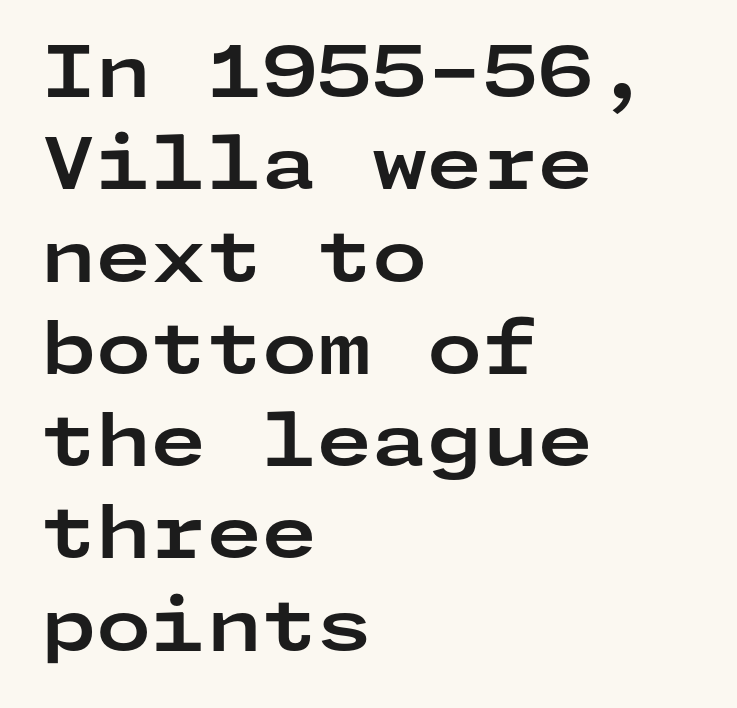
Reading down the block, your eye returns to a fixed left position each line. Words float on clear page, feet unadorned. Does the leading feel generous? No, just average. Words appear dense and cohesive because spacing is normal. Serif or sans? Sans — the stroke terminals are bare. The type sits square on the baseline with zero lean.
